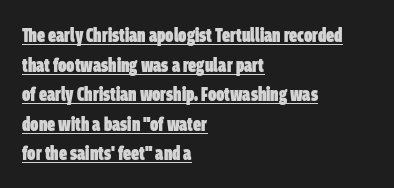
{"bold": "yes", "underline": "yes", "align": "left", "line_spacing": "normal", "line_spacing_ratio": 1.48, "letter_spacing": "normal", "letter_spacing_em": 0.0, "glyph_px": 20}
